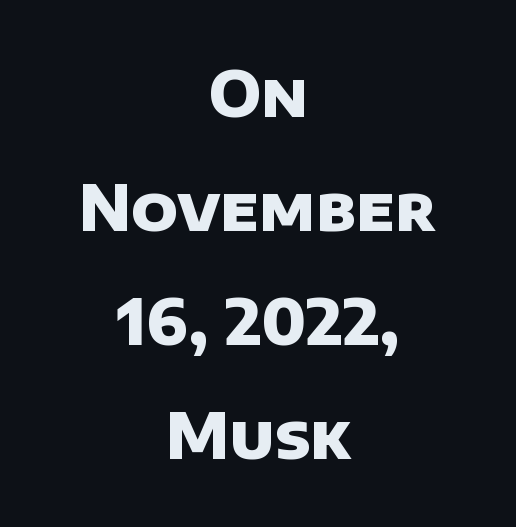
Nope, no serifs anywhere on these letters. These lines are centered, leaving both edges ragged. Just letters on the line, the space beneath them empty. Thick stems and heavy bowls — unmistakably bold. Note the varied advance widths — an 'i' is clearly narrower than an 'm'. This sample uses plain, unmodified letter spacing.
